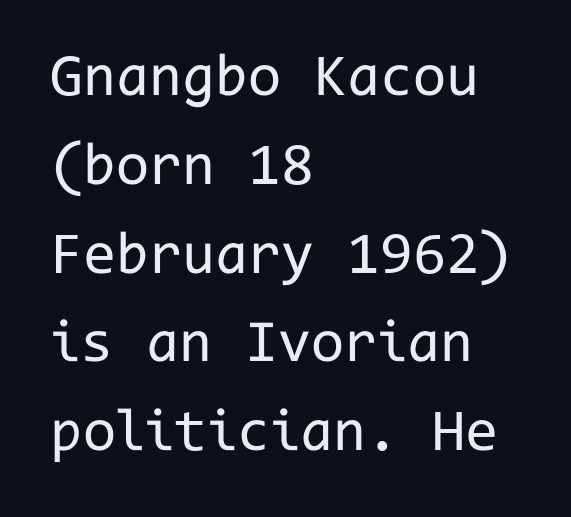
Check the space under the baseline: it is left empty. A classic flush-left, rag-right setting is used for this passage. Every stem runs plumb, perpendicular to the baseline. The letters sit at their default tracking, neither squeezed nor spread. These lines are composed in type without serifs.
